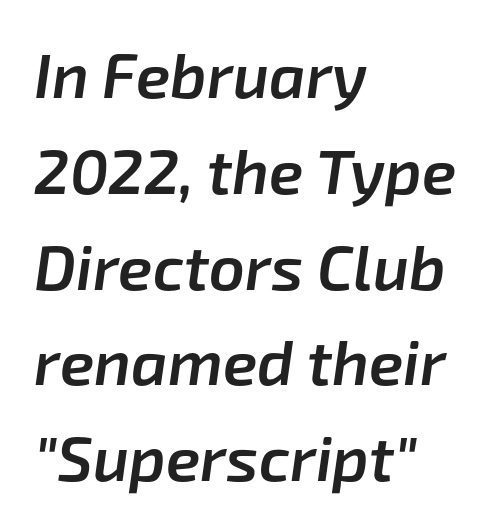
{"italic": "yes", "lean": "right", "slant_degrees": 8, "bold": "semi", "weight": "semibold", "width": "normal", "stroke_contrast": "low", "x_height": "medium", "monospaced": "no", "underline": "no", "align": "left", "line_spacing": "normal", "line_spacing_ratio": 1.52, "letter_spacing": "normal", "letter_spacing_em": 0.0, "glyph_px": 63}
